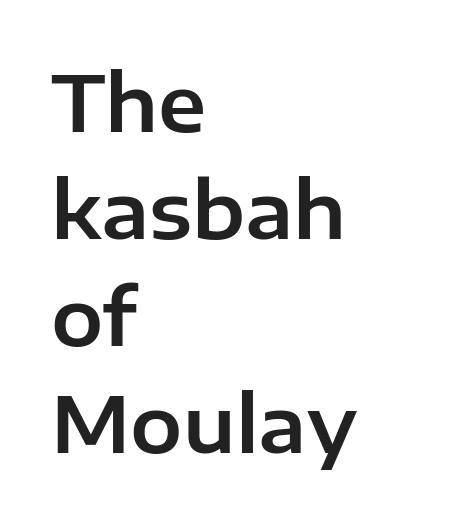
{"serif": "no", "italic": "no", "width": "normal", "stroke_contrast": "low", "x_height": "medium", "monospaced": "no", "underline": "no", "align": "left", "line_spacing": "normal", "line_spacing_ratio": 1.37, "letter_spacing": "normal", "letter_spacing_em": 0.0, "glyph_px": 78}
